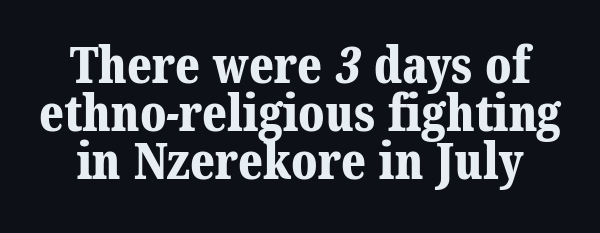
The image shows 50 px bold serif type; set centered, tight line spacing (0.96x), normal letter spacing, not underlined; medium stroke contrast and a medium x-height.
